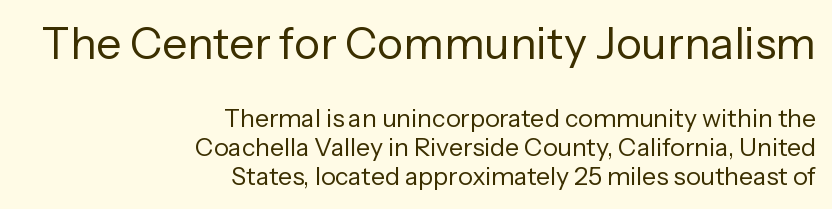
This sample has the flowing, uneven cadence of proportional lettering. Italic? Not at all — the glyphs are vertical. This rendering uses right alignment, leaving the left contour irregular. Check the space under the baseline: it is left empty.
